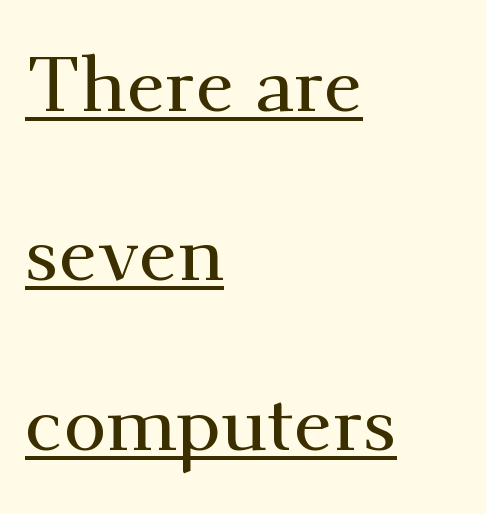
Q: Is the text italic (slanted)? A: No, it is upright.
Q: Is the typeface a serif or a sans-serif typeface? A: Serif.
Q: Is the text underlined? A: Yes.
Q: How is the paragraph aligned? A: Left-aligned.
Q: Is the spacing between letters normal or unusually wide? A: Normal.
Q: Is the spacing between lines tight, normal or loose? A: Loose.
Q: Width (condensed, normal, or wide)? A: Normal.
Q: Stroke contrast? A: Medium.
Q: x-height? A: Small.
Q: Monospaced? A: No.
